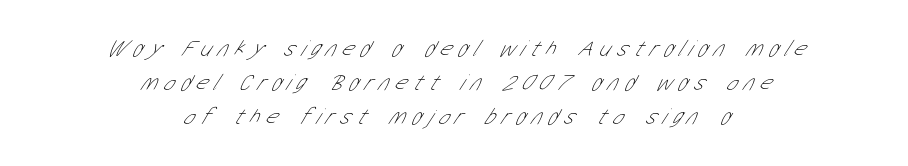
{"bold": "no", "underline": "no", "align": "center", "line_spacing": "normal", "line_spacing_ratio": 1.47, "letter_spacing": "wide", "letter_spacing_em": 0.27, "glyph_px": 23}
